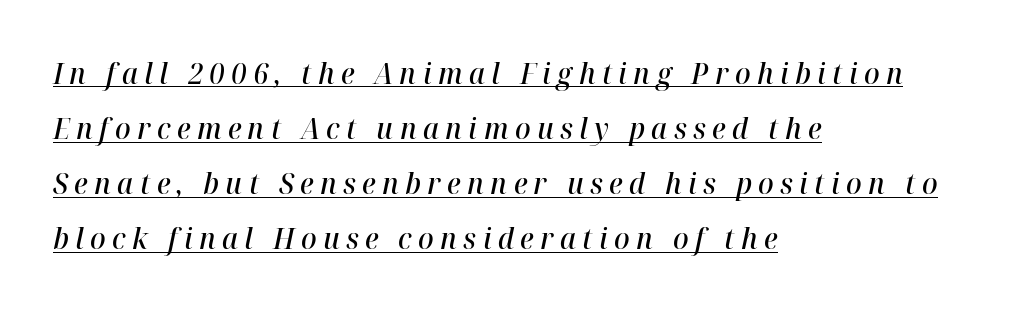
{"italic": "yes", "lean": "right", "slant_degrees": 12, "bold": "semi", "weight": "semibold", "width": "normal", "stroke_contrast": "high", "x_height": "medium", "monospaced": "no", "underline": "yes", "align": "left", "line_spacing": "loose", "line_spacing_ratio": 1.9, "letter_spacing": "wide", "letter_spacing_em": 0.22, "glyph_px": 29}
